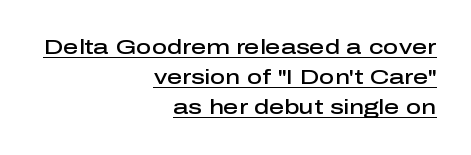
The image shows 21 px text type, upright; set right-aligned, normal line spacing (1.43x), normal letter spacing, underlined.
